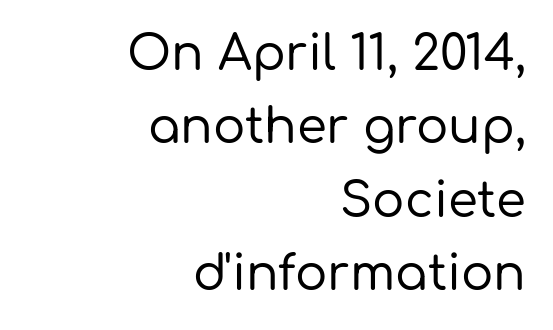
Italic: no, the glyphs are upright roman. Vertically, the passage feels balanced, rows spaced as you'd expect. Typeset ragged left — the right edge is the straight one. The type is set solid horizontally, with unmodified tracking. Typographically, this falls in the sans-serif category.
